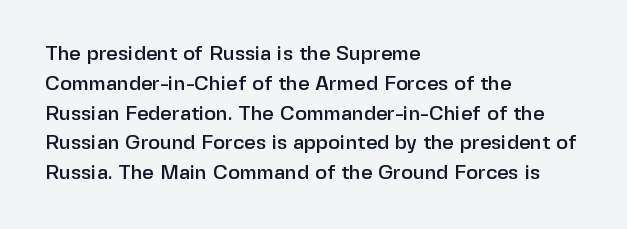
Q: Is the text italic (slanted)? A: No, it is upright.
Q: Is the text underlined? A: No.
Q: How is the paragraph aligned? A: Left-aligned.
Q: Is the spacing between letters normal or unusually wide? A: Normal.
Q: Is the spacing between lines tight, normal or loose? A: Normal.
